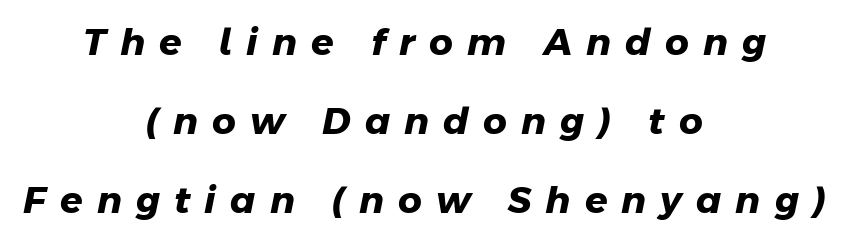
The image shows 37 px heavy sans-serif type; set centered, loose line spacing (2.13x), unusually wide letter spacing (+0.38 em), not underlined; low stroke contrast and a medium x-height.
